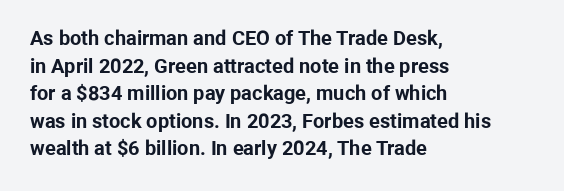
The image shows 20 px bold type, upright; set left-aligned, normal line spacing (1.38x), normal letter spacing, not underlined.
